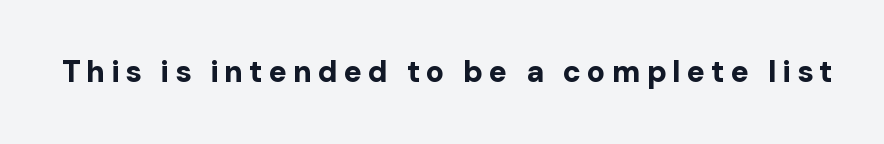
The image shows 30 px bold sans-serif type, upright; set unusually wide letter spacing (+0.2 em), not underlined; low stroke contrast and a medium x-height.
